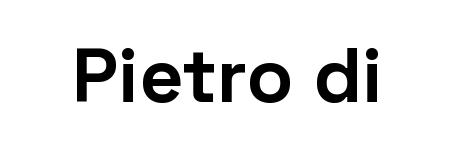
Q: Is the text bold? A: Yes.
Q: Is the text italic (slanted)? A: No, it is upright.
Q: Is the typeface a serif or a sans-serif typeface? A: Sans-serif.
Q: Is the text underlined? A: No.
Q: Is the spacing between letters normal or unusually wide? A: Normal.
Q: Width (condensed, normal, or wide)? A: Normal.
Q: Stroke contrast? A: Low.
Q: x-height? A: Medium.
Q: Monospaced? A: No.
